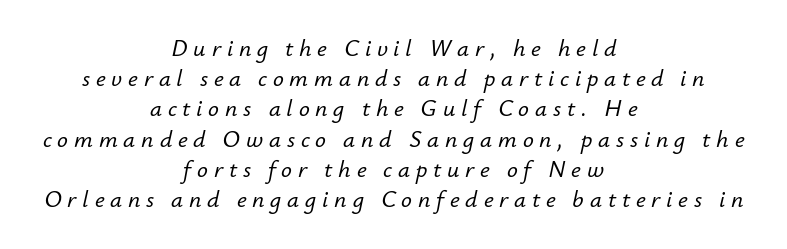
Display-style spreading of the glyphs; the letterfit is very open. Summary of vertical rhythm: regular, with standard interline spacing. Line starts and ends both wander, symmetrically. Would a proofreader flag this as italicized? Yes.
